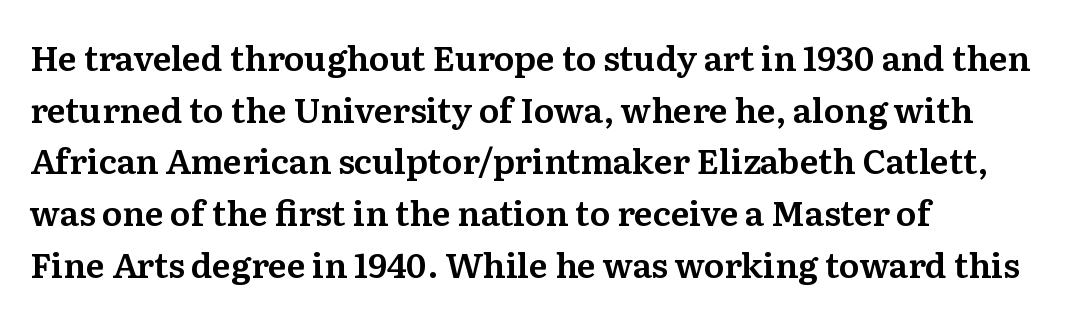
{"serif": "yes", "italic": "no", "width": "normal", "stroke_contrast": "medium", "x_height": "medium", "monospaced": "no", "underline": "no", "align": "left", "line_spacing": "normal", "line_spacing_ratio": 1.52, "letter_spacing": "normal", "letter_spacing_em": 0.0, "glyph_px": 34}
